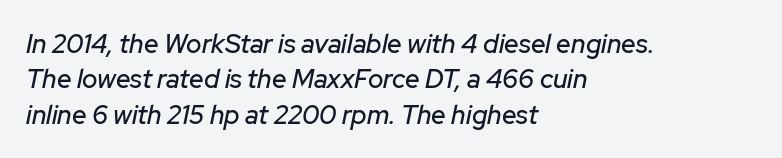
Spacing between characters is what you'd get straight out of the box. In CSS terms this would be text-align: left. Tall strokes in this sample are angled rather than plumb. Successive baselines arrive at the customary interval. The foot of each line stays bare and open.
